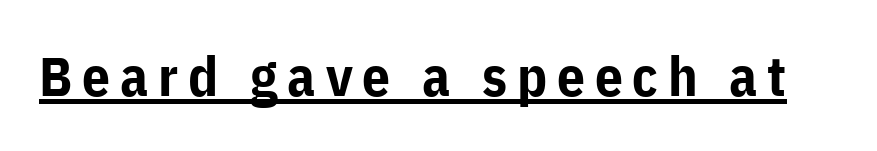
The lettering is marked with a stroke running underneath it. Spacing verdict: proportional, widths tailored to each character. Stroke terminals: plain, sans-serif. This is roman type, the default non-slanted kind. The strokes are fattened all the way to bold.
